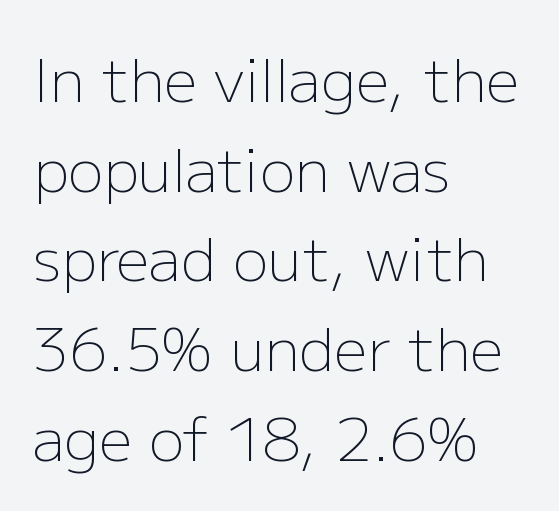
{"serif": "no", "italic": "no", "bold": "no", "weight": "light", "width": "normal", "stroke_contrast": "low", "x_height": "medium", "monospaced": "no", "underline": "no", "align": "left", "line_spacing": "normal", "line_spacing_ratio": 1.52, "letter_spacing": "normal", "letter_spacing_em": 0.0, "glyph_px": 59}
